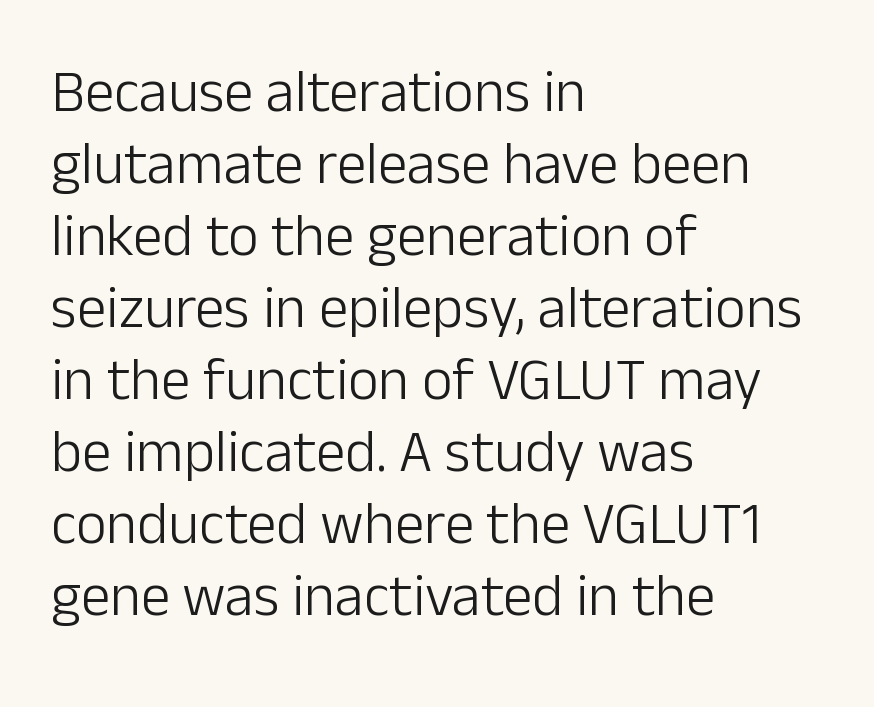
The image shows 59 px light sans-serif type, upright; set left-aligned, line spacing 1.22x, normal letter spacing, not underlined; low stroke contrast and a medium x-height.
